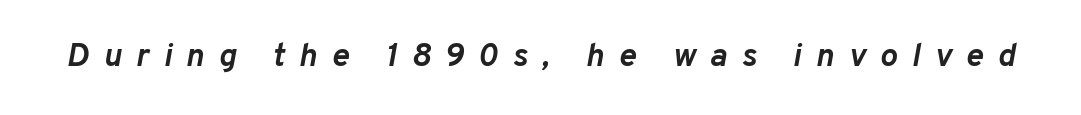
{"italic": "yes", "lean": "right", "slant_degrees": 10, "bold": "yes", "weight": "semibold", "width": "normal", "stroke_contrast": "low", "x_height": "medium", "monospaced": "no", "underline": "no", "letter_spacing": "wide", "letter_spacing_em": 0.43, "glyph_px": 33}
